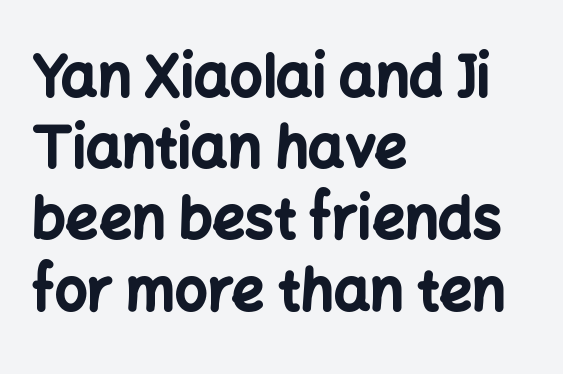
{"serif": "no", "italic": "no", "bold": "yes", "weight": "bold", "width": "normal", "stroke_contrast": "low", "x_height": "medium", "monospaced": "no", "underline": "no", "align": "left", "line_spacing": "normal", "line_spacing_ratio": 1.25, "letter_spacing": "normal", "letter_spacing_em": 0.0, "glyph_px": 57}
